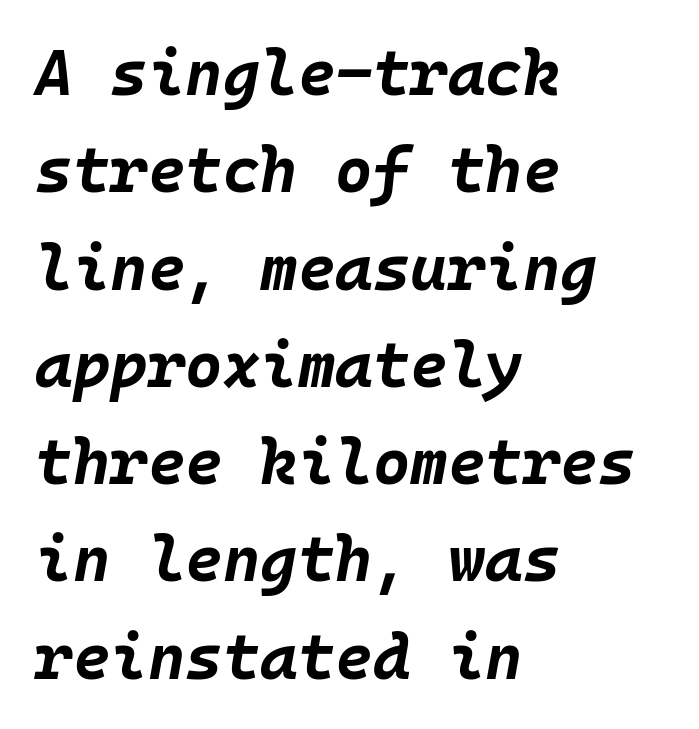
The image shows 64 px bold type, italic (leaning right), monospaced; set left-aligned, normal line spacing (1.52x), normal letter spacing, not underlined; low stroke contrast and a large x-height.
